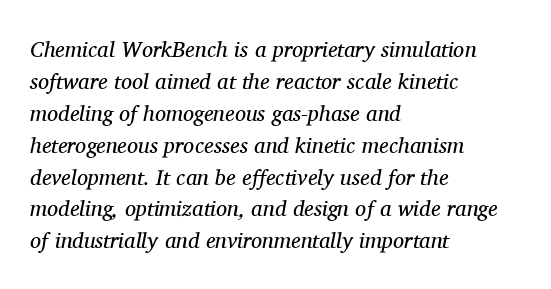
Q: Is the text bold? A: No.
Q: Is the text italic (slanted)? A: Yes, it leans right by about 11 degrees.
Q: Is the text underlined? A: No.
Q: How is the paragraph aligned? A: Left-aligned.
Q: Is the spacing between letters normal or unusually wide? A: Normal.
Q: Is the spacing between lines tight, normal or loose? A: Normal.
